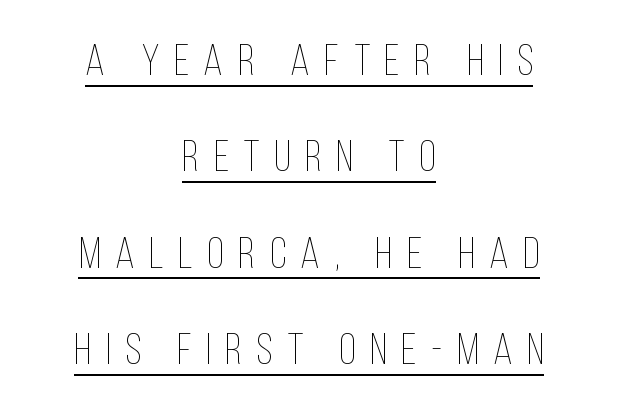
Q: Is the text bold? A: No.
Q: Is the text italic (slanted)? A: No, it is upright.
Q: Is the text underlined? A: Yes.
Q: How is the paragraph aligned? A: Centered.
Q: Is the spacing between letters normal or unusually wide? A: Unusually wide.
Q: Is the spacing between lines tight, normal or loose? A: Loose.
Q: Width (condensed, normal, or wide)? A: Condensed.
Q: Stroke contrast? A: Low.
Q: x-height? A: Large.
Q: Monospaced? A: No.
